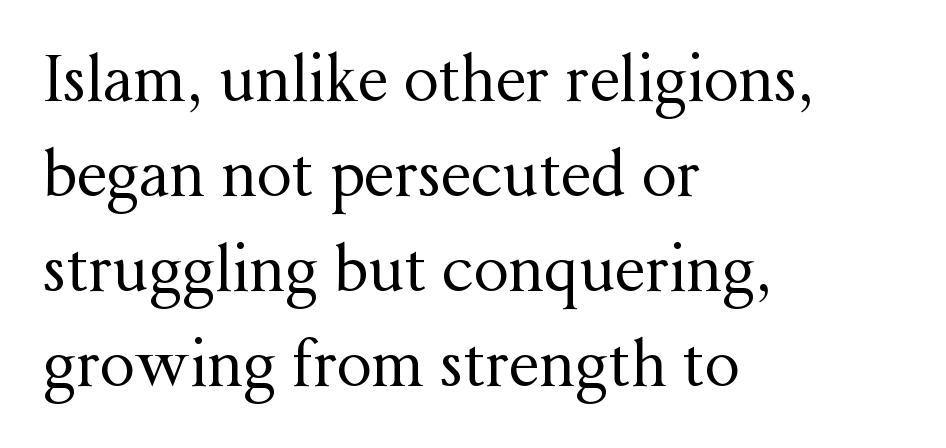
The image shows 62 px regular-weight serif type, upright; set left-aligned, normal line spacing (1.53x), normal letter spacing, not underlined; medium stroke contrast and a medium x-height.
